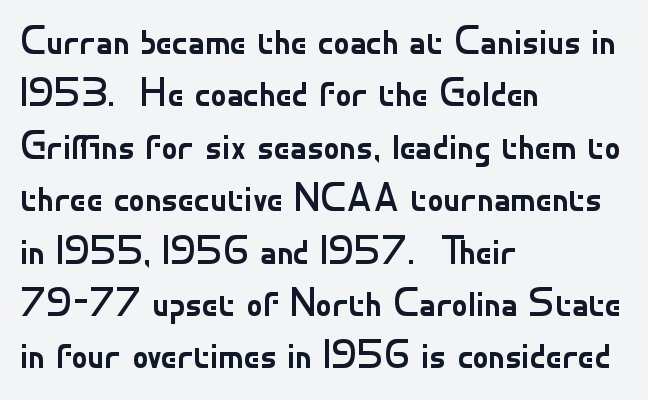
Q: Is the text bold? A: No.
Q: Is the text italic (slanted)? A: No, it is upright.
Q: Is the typeface a serif or a sans-serif typeface? A: Sans-serif.
Q: Is the text underlined? A: No.
Q: How is the paragraph aligned? A: Left-aligned.
Q: Is the spacing between letters normal or unusually wide? A: Normal.
Q: Is the spacing between lines tight, normal or loose? A: Normal.
Q: Width (condensed, normal, or wide)? A: Normal.
Q: Stroke contrast? A: Low.
Q: x-height? A: Small.
Q: Monospaced? A: No.
